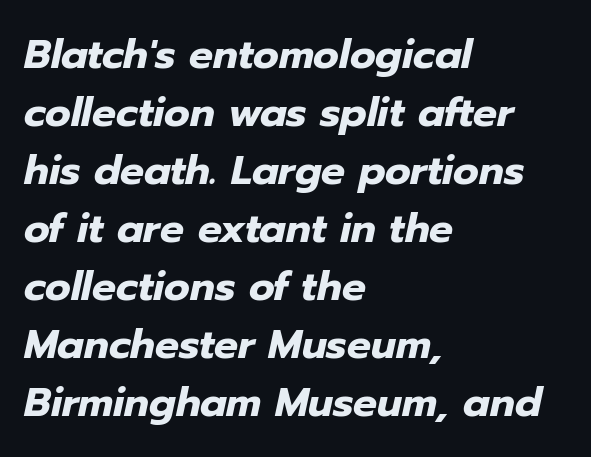
The image shows 40 px heavy type, italic (leaning right); set left-aligned, normal line spacing (1.45x), normal letter spacing, not underlined; low stroke contrast and a medium x-height.
